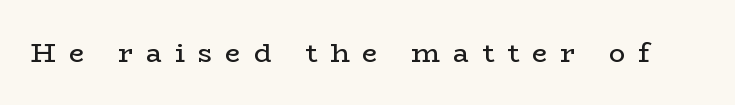
The image shows 27 px text type, upright; set unusually wide letter spacing (+0.48 em), not underlined.
